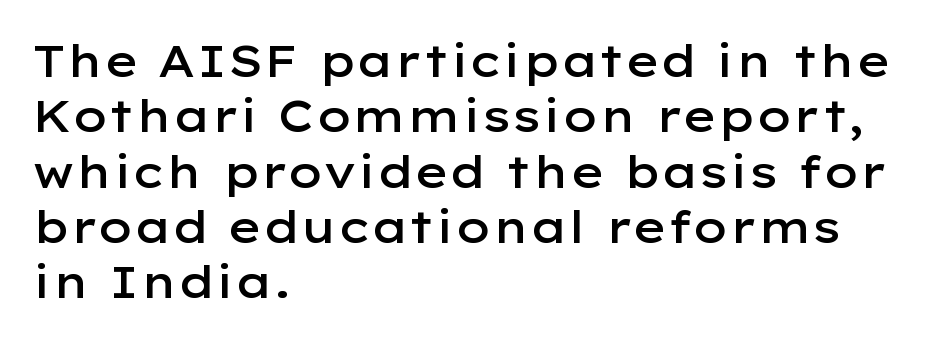
Q: Is the text bold? A: Semi-bold.
Q: Is the text italic (slanted)? A: No, it is upright.
Q: Is the typeface a serif or a sans-serif typeface? A: Sans-serif.
Q: Is the text underlined? A: No.
Q: How is the paragraph aligned? A: Left-aligned.
Q: Is the spacing between letters normal or unusually wide? A: Normal.
Q: Width (condensed, normal, or wide)? A: Wide.
Q: Stroke contrast? A: Low.
Q: x-height? A: Medium.
Q: Monospaced? A: No.
